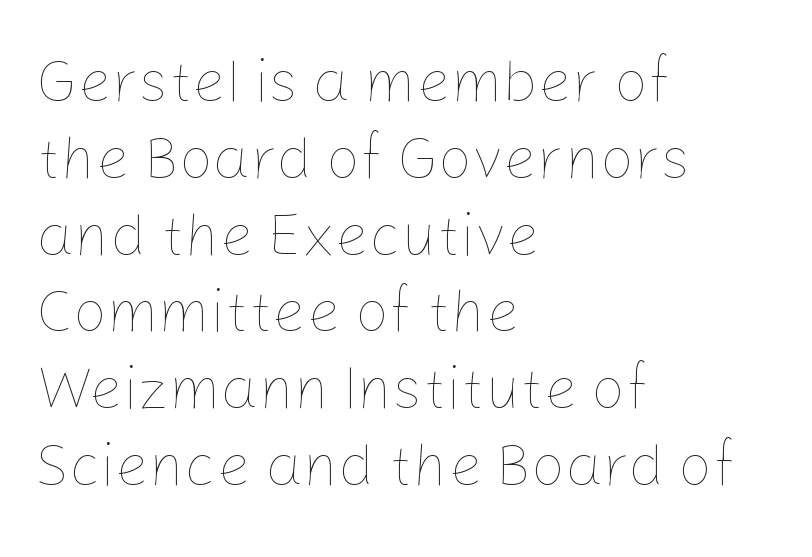
Q: Is the text bold? A: No.
Q: Is the text italic (slanted)? A: No, it is upright.
Q: Is the text underlined? A: No.
Q: How is the paragraph aligned? A: Left-aligned.
Q: Is the spacing between letters normal or unusually wide? A: Normal.
Q: Is the spacing between lines tight, normal or loose? A: Normal.
Q: Width (condensed, normal, or wide)? A: Normal.
Q: Stroke contrast? A: Low.
Q: x-height? A: Medium.
Q: Monospaced? A: No.
